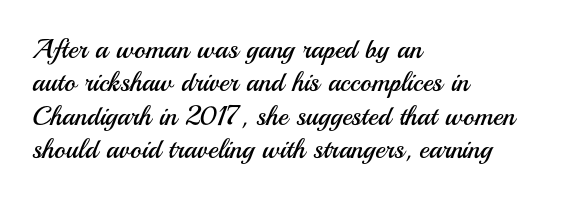
No letter is thick-stroked: the sample isn't bold. This rendering leaves character spacing at its baseline value. A bare baseline throughout the passage. Line beginnings align vertically; line endings do not.
